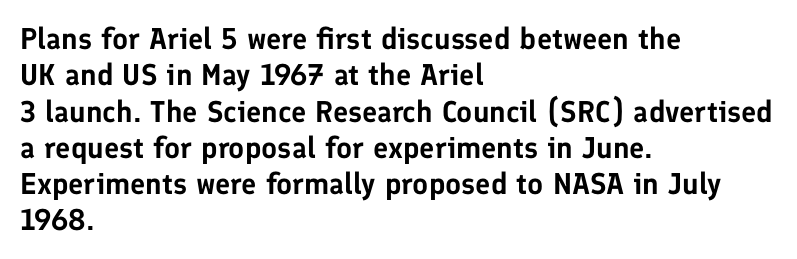
The image shows 30 px sans-serif type, upright; set left-aligned, line spacing 1.21x, normal letter spacing, not underlined; low stroke contrast and a medium x-height.
